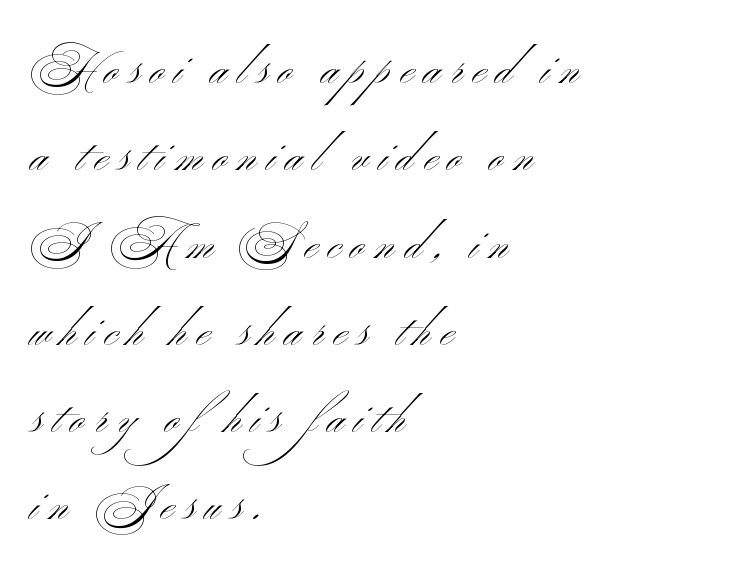
Here the designer chose a conventional face with non-uniform glyph widths. Here the glyphs are tracked loosely, breaking word shapes into spaced letters. A student would call this left alignment; a typographer would say flush left, rag right. Examine the stroke ends and you'll find no serifs. Glance below the letters and you will spot only blank space.
